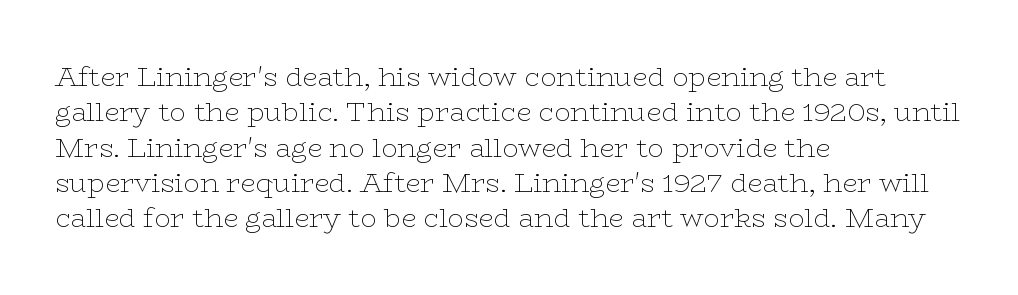
Line beginnings align vertically; line endings do not. The typography opts for an upright posture over an oblique one. Baseline-to-baseline distance is the conventional proportion of letter height. The characters are drawn with everyday or finer stroke widths. Here the glyphs are tracked normally, forming tight word shapes.
